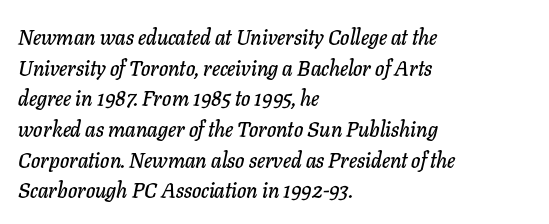
Q: Is the text italic (slanted)? A: Yes, it leans right by about 11 degrees.
Q: Is the text underlined? A: No.
Q: How is the paragraph aligned? A: Left-aligned.
Q: Is the spacing between letters normal or unusually wide? A: Normal.
Q: Is the spacing between lines tight, normal or loose? A: Normal.
